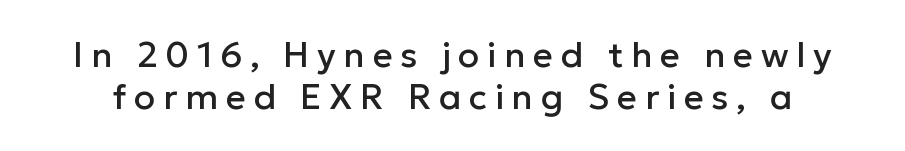
The image shows 35 px sans-serif type, upright; set line spacing 1.2x, unusually wide letter spacing (+0.22 em), not underlined; low stroke contrast and a medium x-height.
